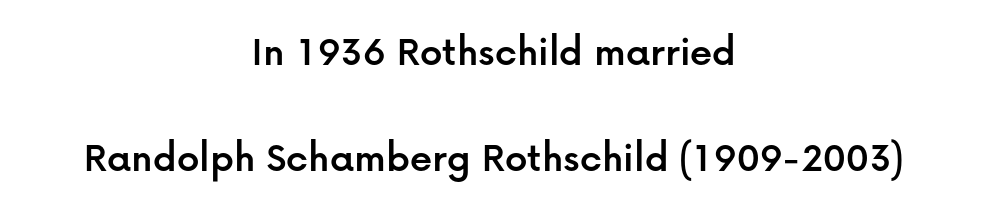
Q: Is the text italic (slanted)? A: No, it is upright.
Q: Is the typeface a serif or a sans-serif typeface? A: Sans-serif.
Q: Is the text underlined? A: No.
Q: How is the paragraph aligned? A: Centered.
Q: Is the spacing between letters normal or unusually wide? A: Normal.
Q: Is the spacing between lines tight, normal or loose? A: Loose.
Q: Width (condensed, normal, or wide)? A: Normal.
Q: Stroke contrast? A: Low.
Q: x-height? A: Medium.
Q: Monospaced? A: No.
